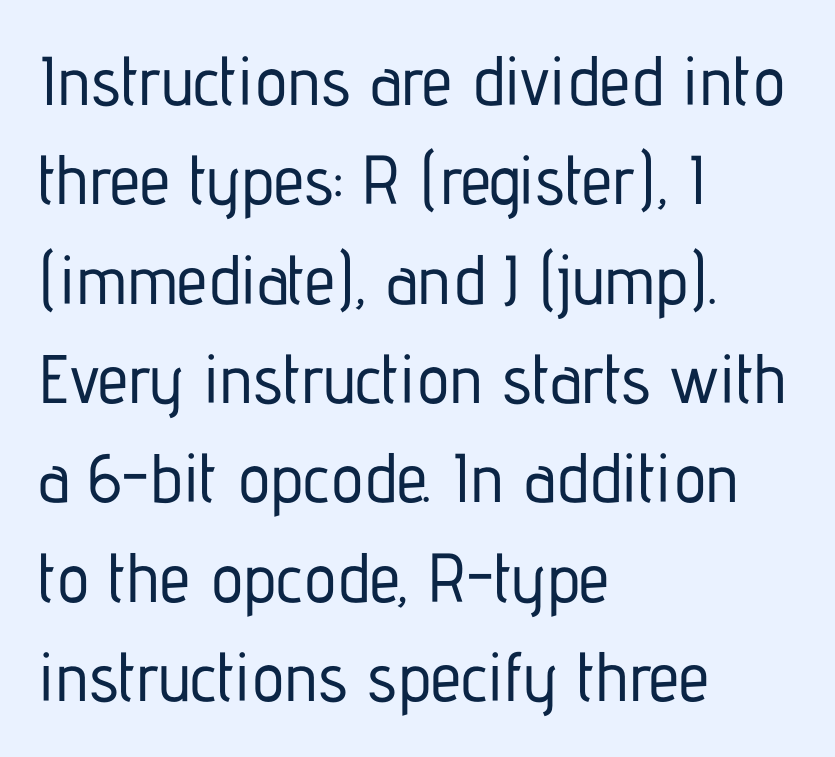
{"serif": "no", "italic": "no", "width": "condensed", "stroke_contrast": "low", "x_height": "medium", "monospaced": "no", "underline": "no", "align": "left", "line_spacing": "normal", "line_spacing_ratio": 1.44, "letter_spacing": "normal", "letter_spacing_em": 0.0, "glyph_px": 69}
